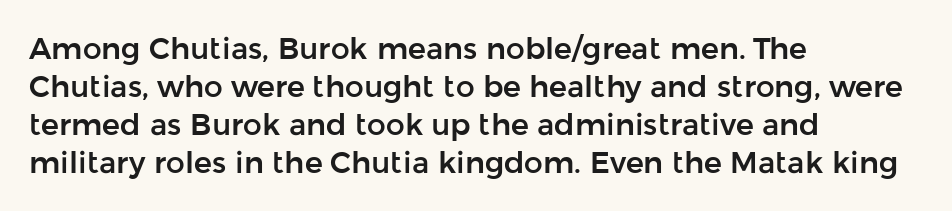
Q: Is the text italic (slanted)? A: No, it is upright.
Q: Is the typeface a serif or a sans-serif typeface? A: Sans-serif.
Q: Is the text underlined? A: No.
Q: How is the paragraph aligned? A: Left-aligned.
Q: Is the spacing between letters normal or unusually wide? A: Normal.
Q: Is the spacing between lines tight, normal or loose? A: Normal.
Q: Width (condensed, normal, or wide)? A: Normal.
Q: Stroke contrast? A: Low.
Q: x-height? A: Medium.
Q: Monospaced? A: No.
